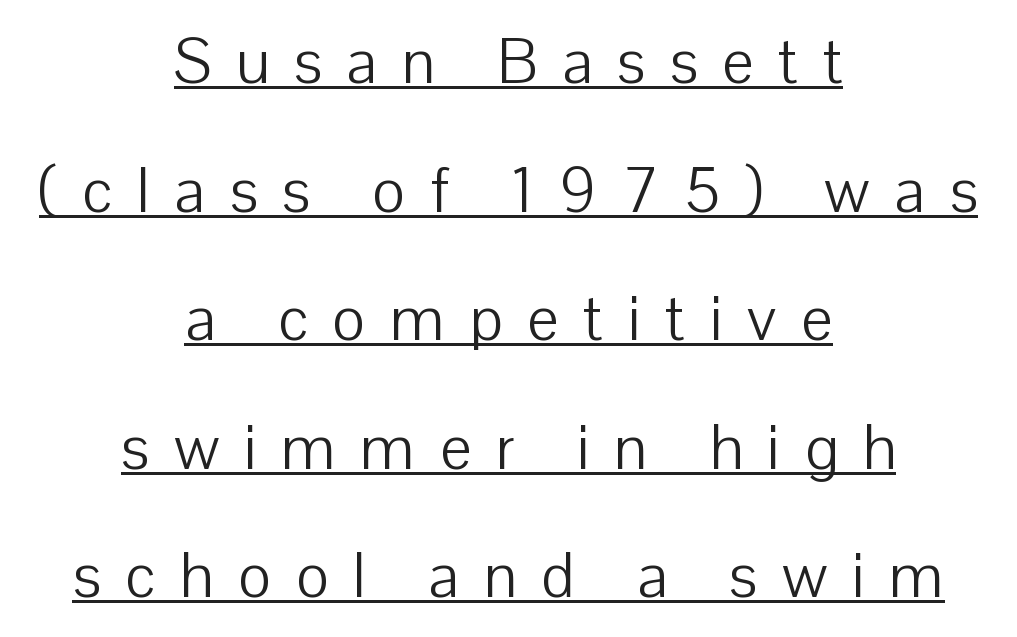
The image shows 63 px light sans-serif type, upright; set centered, loose line spacing (2.04x), unusually wide letter spacing (+0.39 em), underlined; low stroke contrast and a medium x-height.
